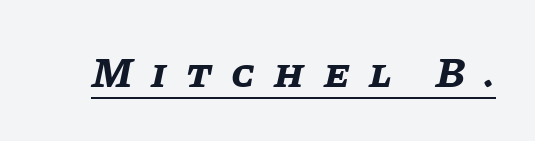
Caption: bold face, heavy strokes. This rendering widens character spacing well past its baseline value. A typesetter would call this proportional, since set widths differ per character. Looks like someone drew a line under every word here.
